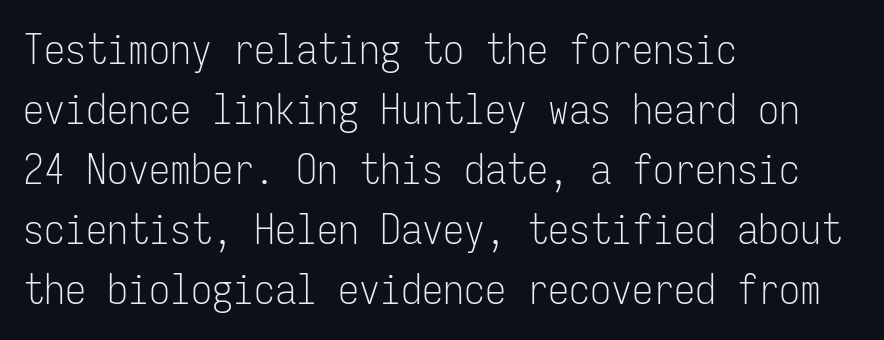
Is the stroke heavy? The answer is a plain regular-or-lighter. The leading is moderate, giving the passage an even texture. The passage shown is not underscored anywhere. These lines keep a tight, regular rhythm from letter to letter. Where is the straight margin? On the left. The lettering holds an erect, upright posture throughout.
